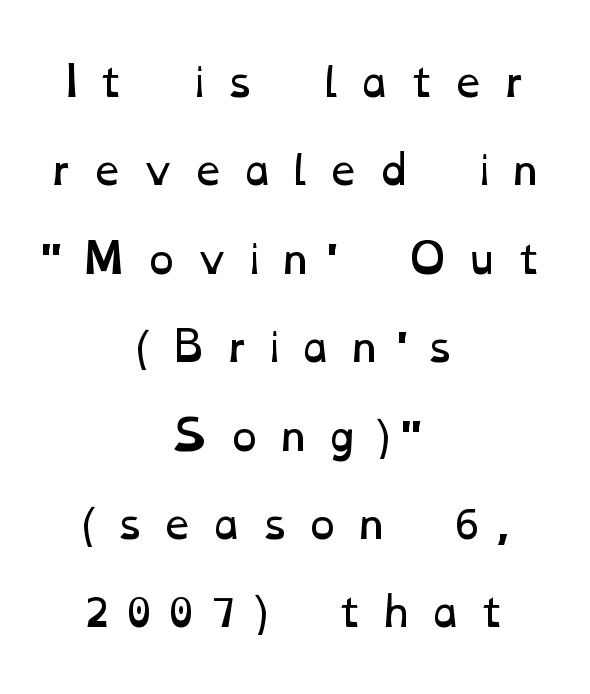
Q: Is the text bold? A: No.
Q: Is the text underlined? A: No.
Q: How is the paragraph aligned? A: Centered.
Q: Is the spacing between letters normal or unusually wide? A: Unusually wide.
Q: Is the spacing between lines tight, normal or loose? A: Loose.
Q: Width (condensed, normal, or wide)? A: Wide.
Q: Stroke contrast? A: Low.
Q: x-height? A: Medium.
Q: Monospaced? A: No.
